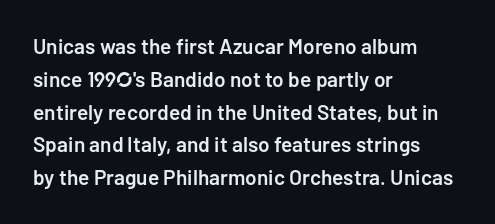
Q: Is the text bold? A: Semi-bold.
Q: Is the text italic (slanted)? A: No, it is upright.
Q: Is the text underlined? A: No.
Q: How is the paragraph aligned? A: Left-aligned.
Q: Is the spacing between letters normal or unusually wide? A: Normal.
Q: Is the spacing between lines tight, normal or loose? A: Normal.
